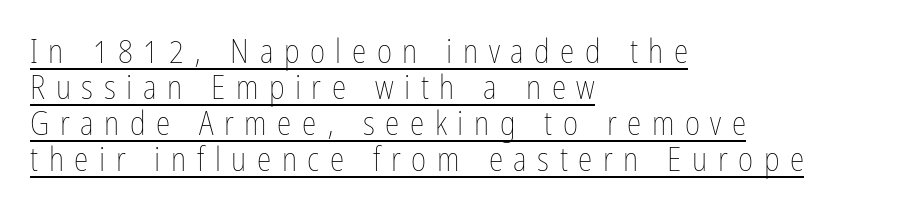
The image shows 33 px thin, condensed type, upright; set left-aligned, tight line spacing (1.09x), unusually wide letter spacing (+0.32 em), underlined; low stroke contrast and a medium x-height.
